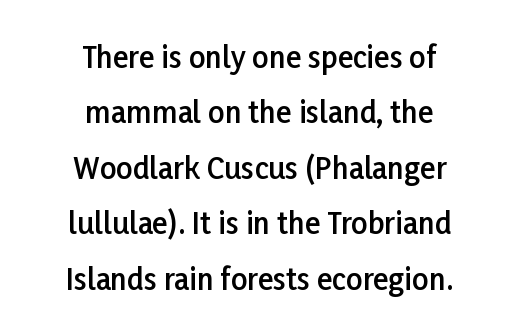
{"serif": "no", "italic": "no", "bold": "semi", "weight": "semibold", "width": "normal", "stroke_contrast": "low", "x_height": "medium", "monospaced": "no", "underline": "no", "align": "center", "line_spacing": "loose", "line_spacing_ratio": 1.91, "letter_spacing": "normal", "letter_spacing_em": 0.0, "glyph_px": 29}
